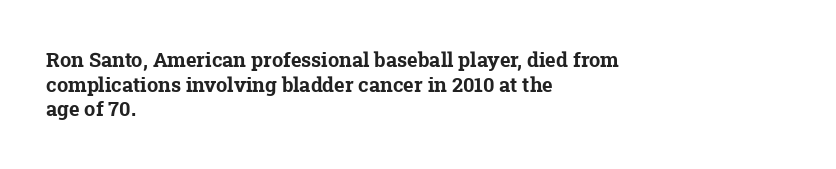
Notice how thick the strokes are: this is what a full bold looks like. Rule under the text: the space is simply empty. Standard letterfit; no display-style spreading of the glyphs. In CSS terms this would be text-align: left.
